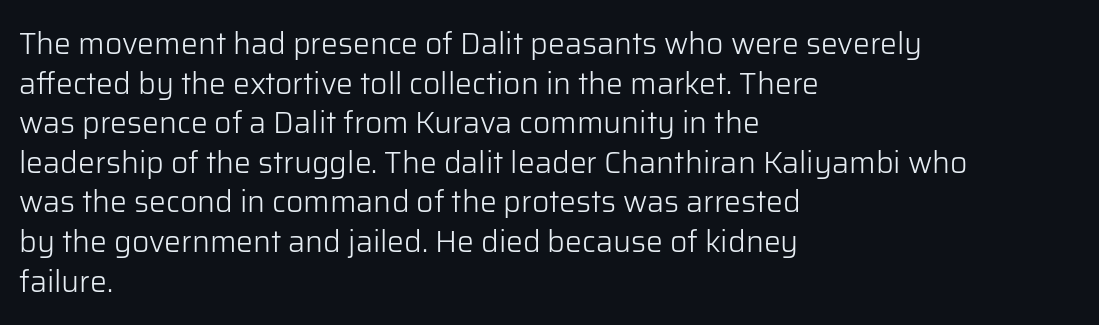
The image shows 30 px light sans-serif type, upright; set left-aligned, normal line spacing (1.32x), normal letter spacing, not underlined; low stroke contrast and a medium x-height.
